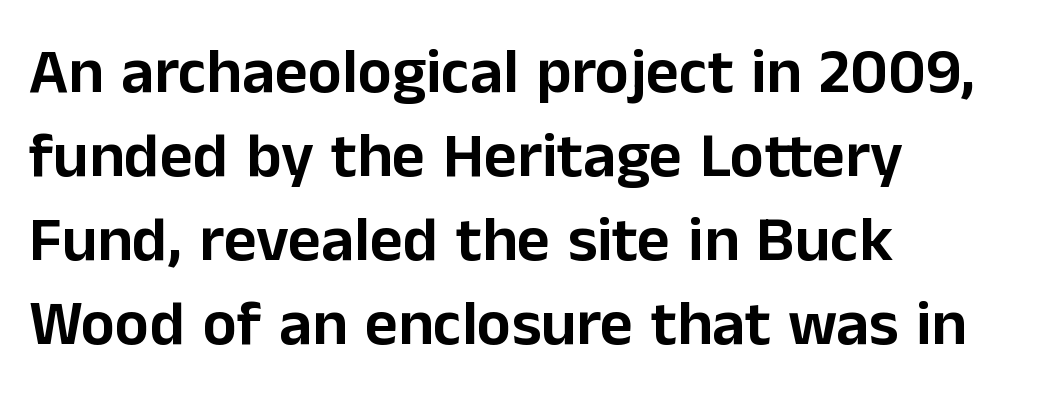
The image shows 64 px sans-serif type, upright; set left-aligned, normal line spacing (1.31x), normal letter spacing, not underlined; low stroke contrast and a medium x-height.
